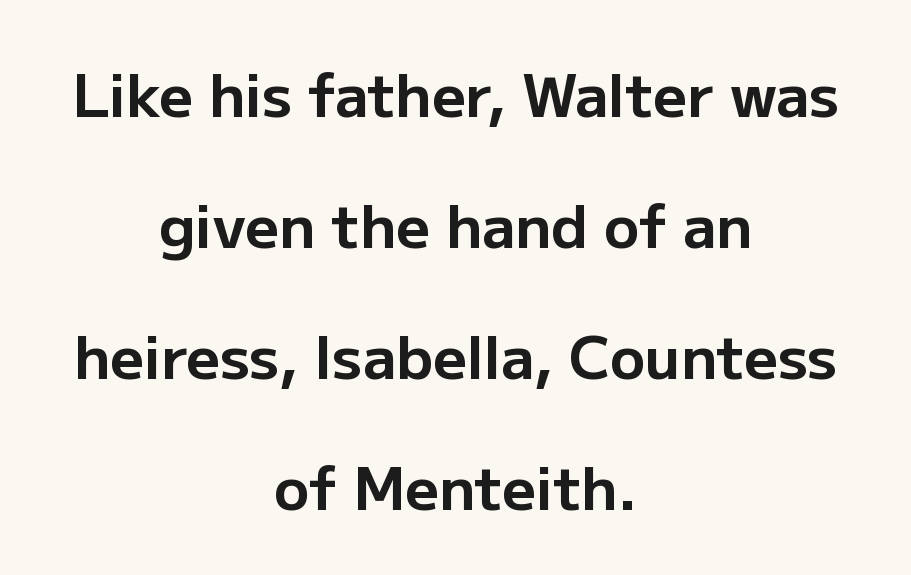
{"serif": "no", "italic": "no", "bold": "yes", "weight": "bold", "width": "normal", "stroke_contrast": "low", "x_height": "medium", "monospaced": "no", "underline": "no", "align": "center", "line_spacing": "loose", "line_spacing_ratio": 2.22, "letter_spacing": "normal", "letter_spacing_em": 0.0, "glyph_px": 59}
